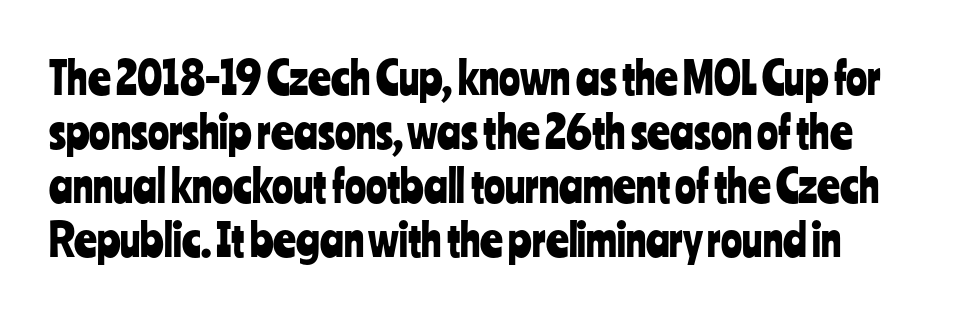
{"serif": "no", "italic": "no", "width": "condensed", "stroke_contrast": "low", "x_height": "medium", "monospaced": "no", "underline": "no", "line_spacing_ratio": 1.23, "letter_spacing": "normal", "letter_spacing_em": 0.0, "glyph_px": 44}
